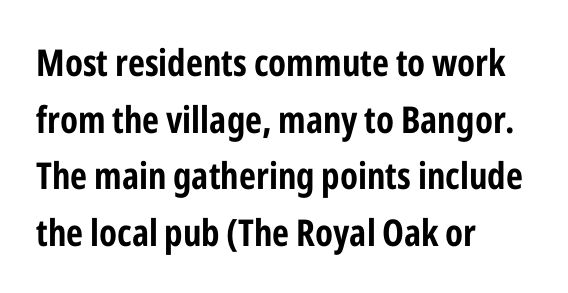
{"serif": "no", "italic": "no", "bold": "yes", "weight": "bold", "width": "condensed", "stroke_contrast": "low", "x_height": "medium", "monospaced": "no", "underline": "no", "align": "left", "line_spacing": "normal", "line_spacing_ratio": 1.53, "letter_spacing": "normal", "letter_spacing_em": 0.0, "glyph_px": 37}
